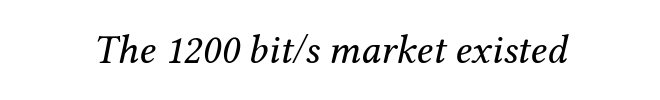
Q: Is the text bold? A: No.
Q: Is the text italic (slanted)? A: Yes, it leans right by about 12 degrees.
Q: Is the typeface a serif or a sans-serif typeface? A: Serif.
Q: Is the text underlined? A: No.
Q: Is the spacing between letters normal or unusually wide? A: Normal.
Q: Width (condensed, normal, or wide)? A: Normal.
Q: Stroke contrast? A: Medium.
Q: x-height? A: Medium.
Q: Monospaced? A: No.
